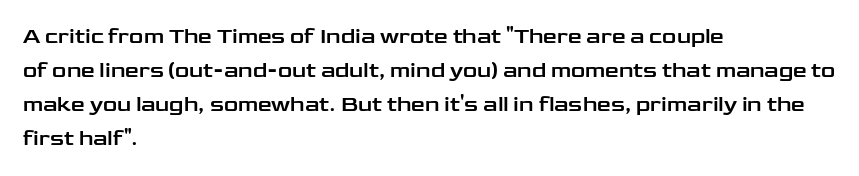
Q: Is the text italic (slanted)? A: No, it is upright.
Q: Is the text underlined? A: No.
Q: How is the paragraph aligned? A: Left-aligned.
Q: Is the spacing between letters normal or unusually wide? A: Normal.
Q: Is the spacing between lines tight, normal or loose? A: Normal.
